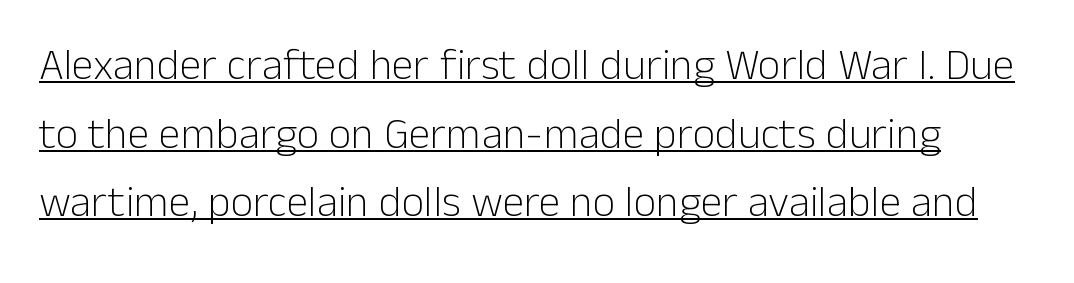
The image shows 44 px light sans-serif type, upright; set normal line spacing (1.56x), normal letter spacing, underlined; low stroke contrast and a medium x-height.
